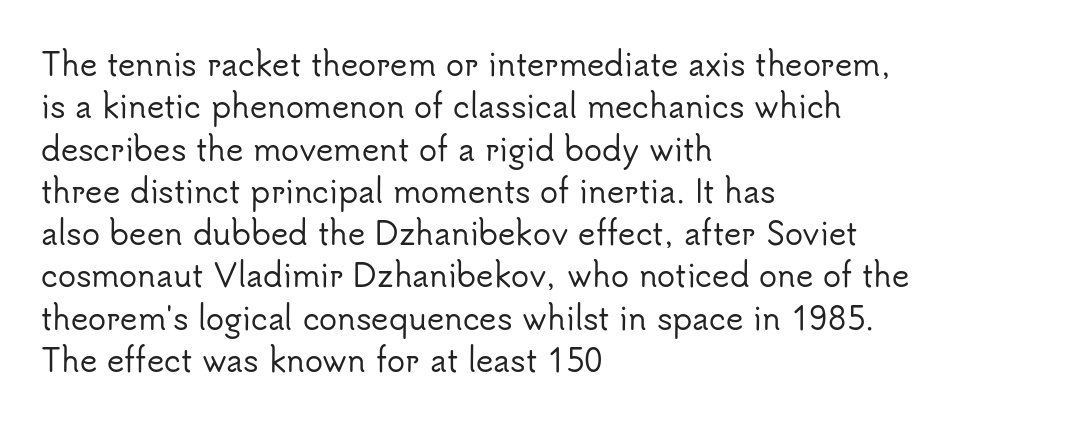
Lines of text with bare space underneath. Do the letters lean? They stand straight. Observe the absence of serifs on each vertical stroke in this sample. Normally led — the rows are evenly, conventionally spaced. The letters sit at their default tracking, neither squeezed nor spread.
